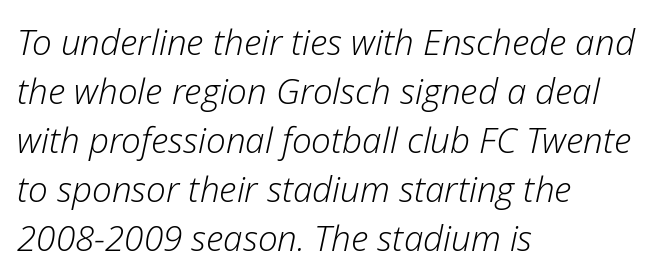
Q: Is the text bold? A: No.
Q: Is the text italic (slanted)? A: Yes, it leans right by about 12 degrees.
Q: Is the text underlined? A: No.
Q: How is the paragraph aligned? A: Left-aligned.
Q: Is the spacing between letters normal or unusually wide? A: Normal.
Q: Is the spacing between lines tight, normal or loose? A: Normal.
Q: Width (condensed, normal, or wide)? A: Normal.
Q: Stroke contrast? A: Low.
Q: x-height? A: Medium.
Q: Monospaced? A: No.
